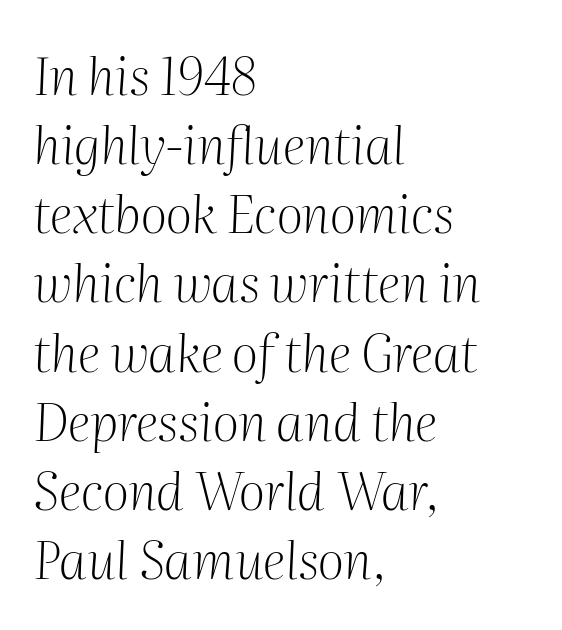
{"serif": "yes", "italic": "yes", "lean": "right", "slant_degrees": 2, "bold": "no", "weight": "light", "width": "normal", "stroke_contrast": "medium", "x_height": "medium", "monospaced": "no", "underline": "no", "align": "left", "line_spacing": "normal", "line_spacing_ratio": 1.33, "letter_spacing": "normal", "letter_spacing_em": 0.0, "glyph_px": 52}
